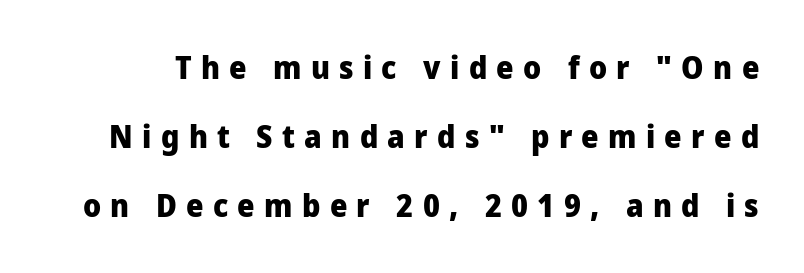
The image shows 31 px heavy sans-serif type, upright; set loose line spacing (2.23x), unusually wide letter spacing (+0.3 em), not underlined; low stroke contrast and a medium x-height.
